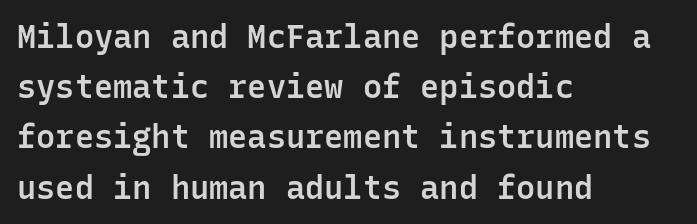
This sample is left-justified, so line endings fall wherever the words run out. Nope, not italic — everything's standing straight. Anything drawn beneath the words? Only blank space. Semibold letterforms, between regular and bold. Look at the tracking — it's just the regular setting, nothing added.
